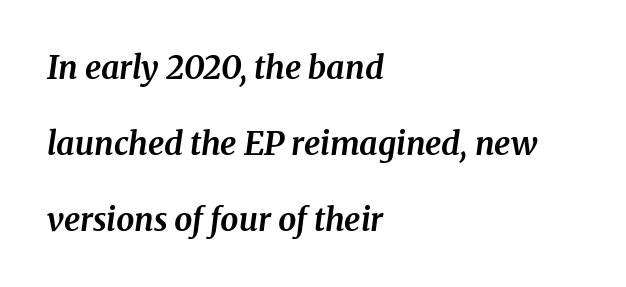
The image shows 32 px bold serif type, italic (leaning right); set left-aligned, loose line spacing (2.37x), normal letter spacing, not underlined; medium stroke contrast and a medium x-height.
